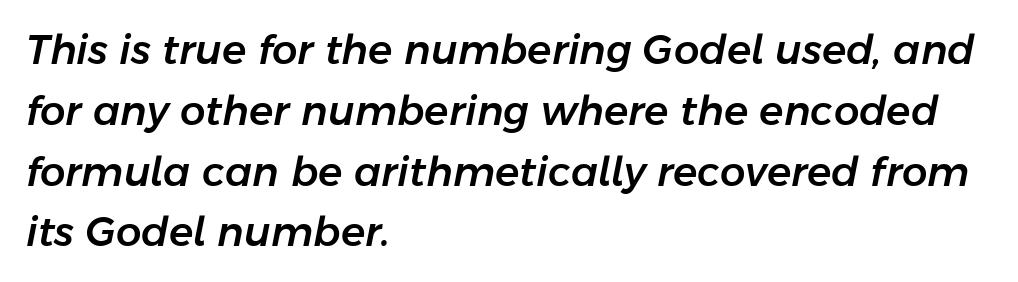
Character widths vary here, with narrow letters taking less room than wide ones. The passage shown stacks its lines at a standard gap. Between one letter and the next there's only the usual sliver of space. This is oblique type, the kind used for emphasis or titles. Words float on clear page, feet unadorned. Typeset ragged right — the left edge is the straight one.
